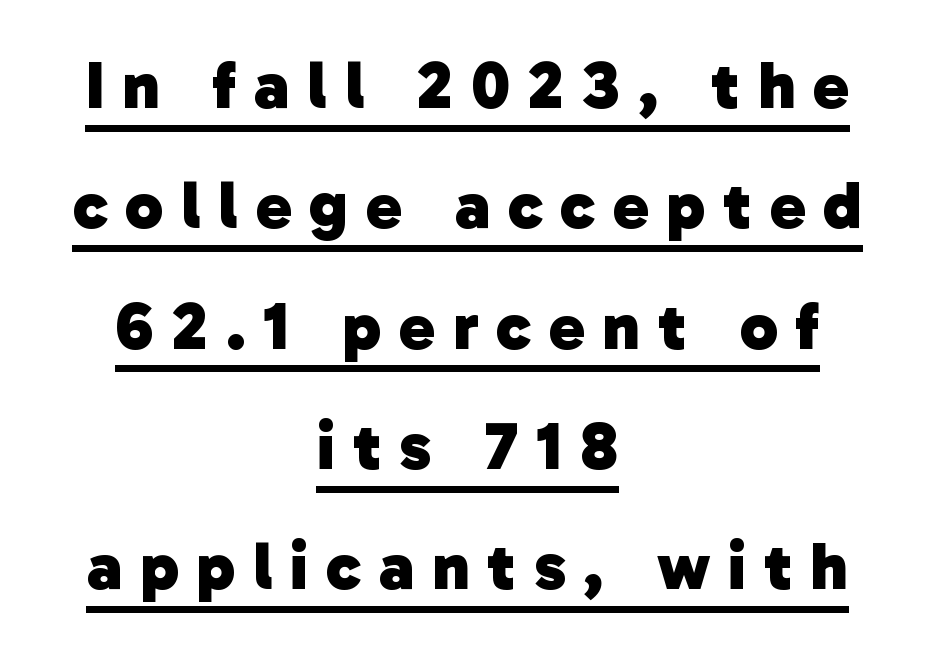
The image shows 68 px heavy sans-serif type; set centered, line spacing 1.77x, unusually wide letter spacing (+0.26 em), underlined; low stroke contrast and a medium x-height.
